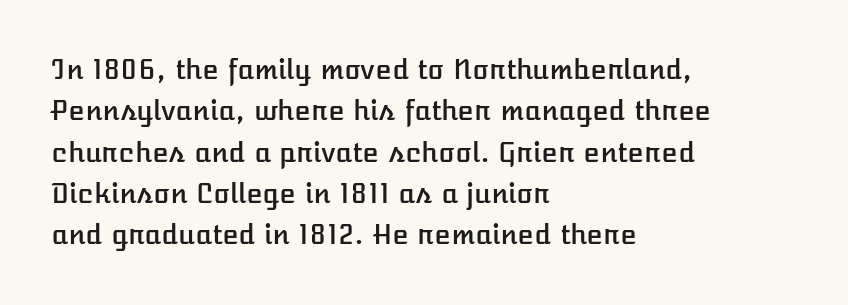
Successive baselines arrive at the customary interval. Short and long lines alike share a common starting point at left. Italic: no, the glyphs are upright roman. Short note: letters normally spaced. Quick note: underline off.
